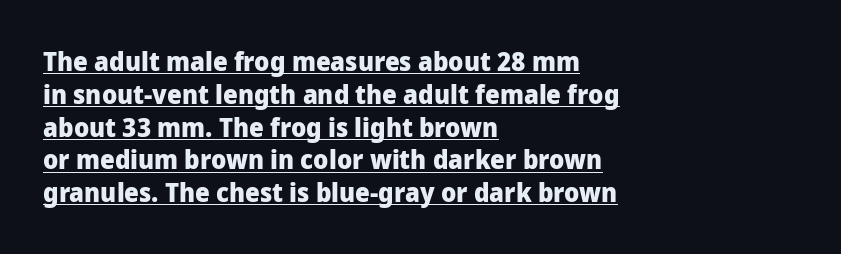
Q: Is the text bold? A: Yes.
Q: Is the text italic (slanted)? A: No, it is upright.
Q: Is the text underlined? A: Yes.
Q: How is the paragraph aligned? A: Left-aligned.
Q: Is the spacing between letters normal or unusually wide? A: Normal.
Q: Is the spacing between lines tight, normal or loose? A: Normal.
